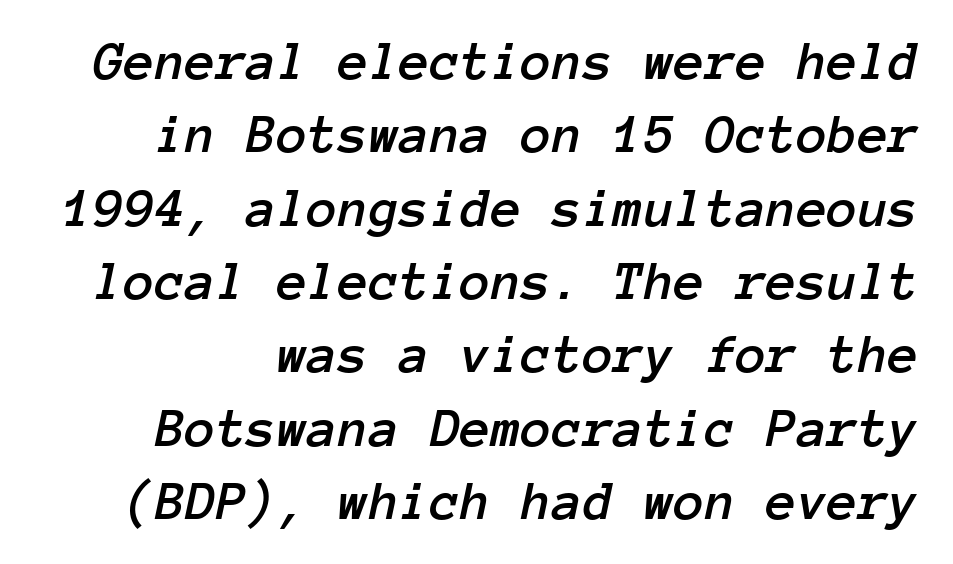
Q: Is the text italic (slanted)? A: Yes, it leans right by about 12 degrees.
Q: Is the text underlined? A: No.
Q: Is the spacing between letters normal or unusually wide? A: Normal.
Q: Is the spacing between lines tight, normal or loose? A: Normal.
Q: Width (condensed, normal, or wide)? A: Normal.
Q: Stroke contrast? A: Low.
Q: x-height? A: Medium.
Q: Monospaced? A: Yes.
